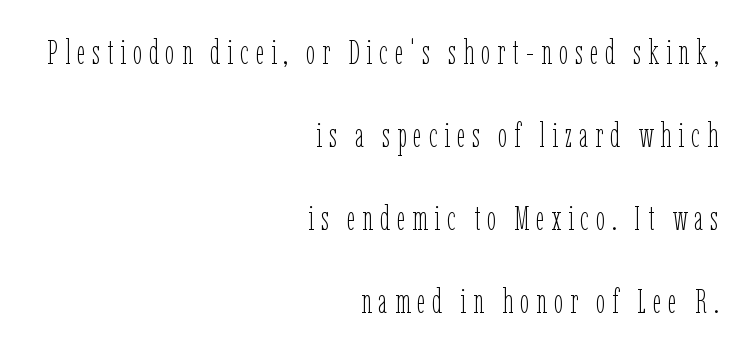
{"italic": "no", "bold": "no", "weight": "thin", "width": "condensed", "stroke_contrast": "low", "x_height": "medium", "monospaced": "no", "underline": "no", "align": "right", "line_spacing": "loose", "line_spacing_ratio": 2.44, "letter_spacing": "wide", "letter_spacing_em": 0.2, "glyph_px": 34}
